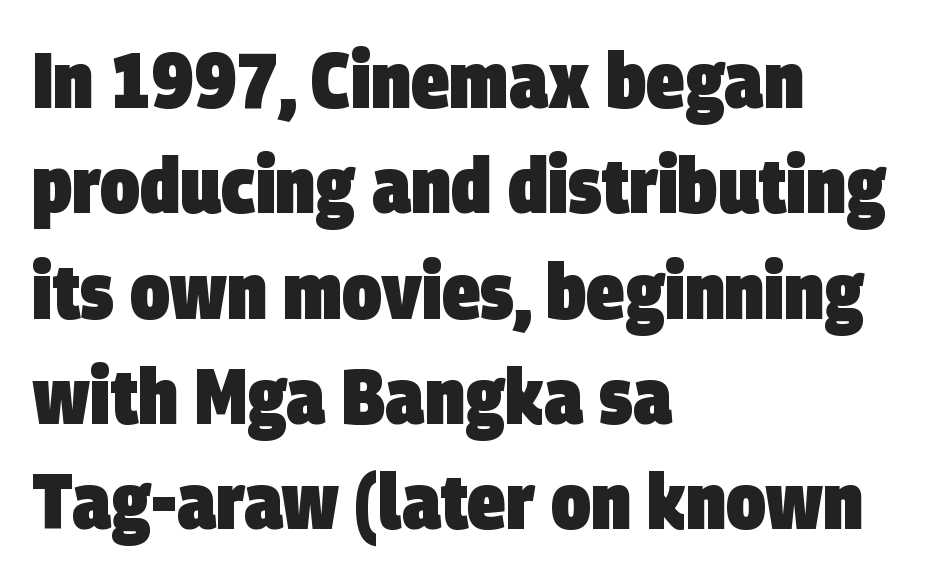
Q: Is the text bold? A: Yes.
Q: Is the typeface a serif or a sans-serif typeface? A: Sans-serif.
Q: Is the text underlined? A: No.
Q: How is the paragraph aligned? A: Left-aligned.
Q: Is the spacing between letters normal or unusually wide? A: Normal.
Q: Is the spacing between lines tight, normal or loose? A: Normal.
Q: Width (condensed, normal, or wide)? A: Condensed.
Q: Stroke contrast? A: Low.
Q: x-height? A: Large.
Q: Monospaced? A: No.
